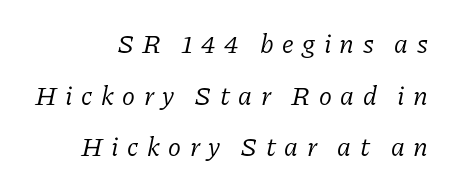
Q: Is the text bold? A: No.
Q: Is the text italic (slanted)? A: Yes, it leans right by about 11 degrees.
Q: Is the text underlined? A: No.
Q: How is the paragraph aligned? A: Right-aligned.
Q: Is the spacing between letters normal or unusually wide? A: Unusually wide.
Q: Is the spacing between lines tight, normal or loose? A: Loose.
